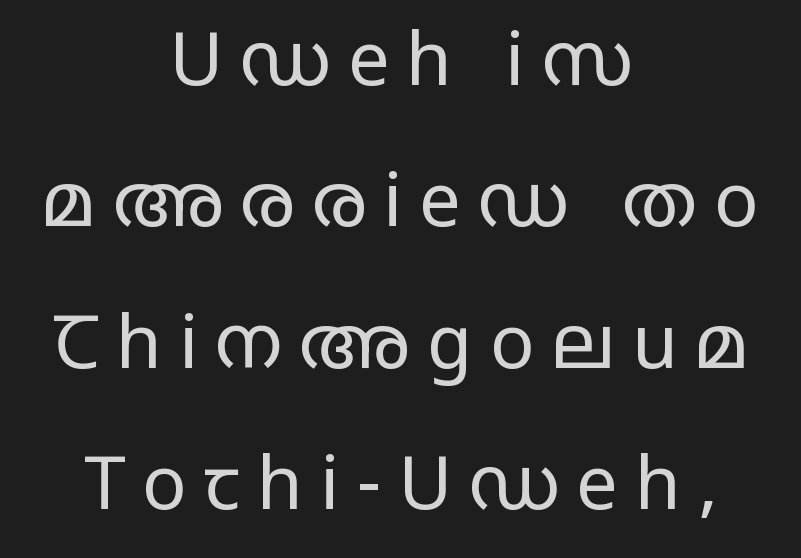
You can tell it's not italic because the verticals are truly vertical. The typeface chosen for these lines omits serifs. A great deal of white space separates one row of letters from the next. Underline: absent. The passage shown has open, widely tracked lettering throughout.
